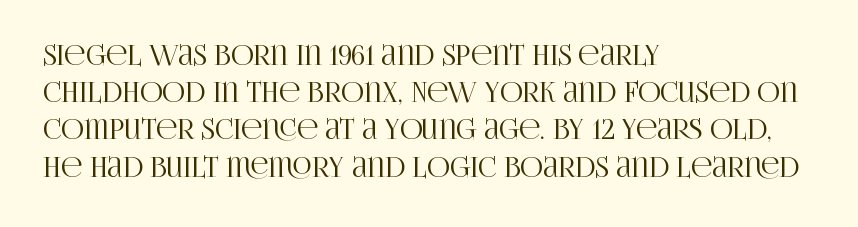
The image shows 28 px condensed serif type, upright; set left-aligned, normal line spacing (1.33x), normal letter spacing, not underlined; high stroke contrast and a large x-height.
